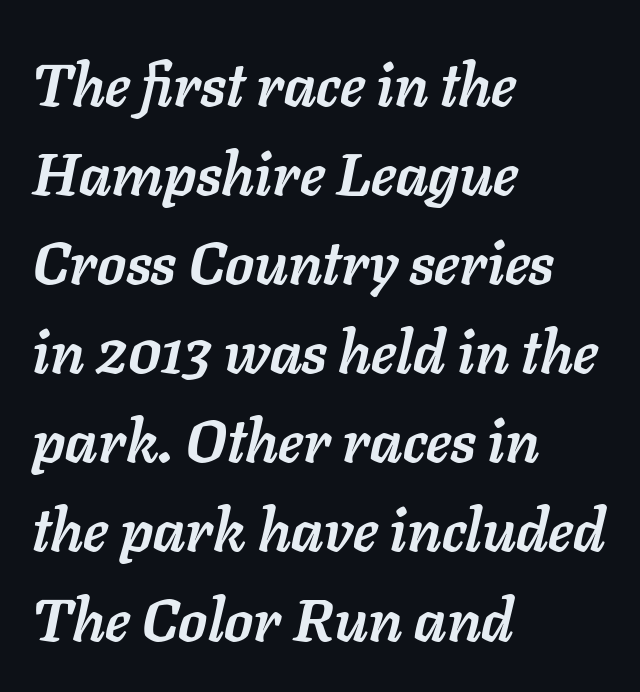
Line beginnings align vertically; line endings do not. Character widths vary here, with narrow letters taking less room than wide ones. The rendering uses a moderate line-height, typical for paragraphs. In terms of posture, this sample is oblique. Default kerning and tracking; the words read as compact shapes. How heavy is the stroke? Heavy — this is a bold.
